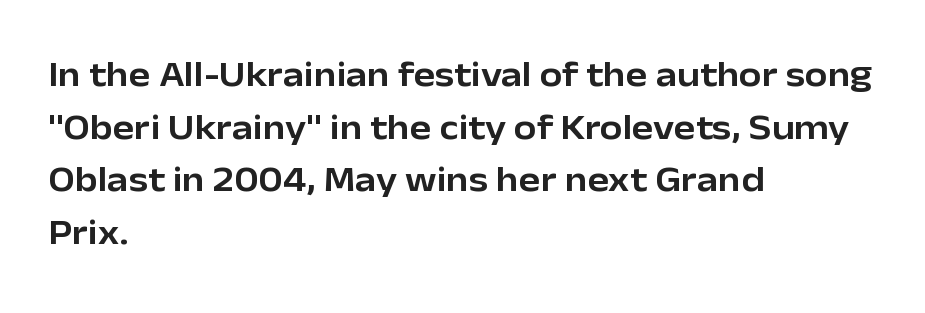
The image shows 36 px sans-serif type, upright; set left-aligned, normal line spacing (1.46x), normal letter spacing, not underlined; low stroke contrast and a medium x-height.
